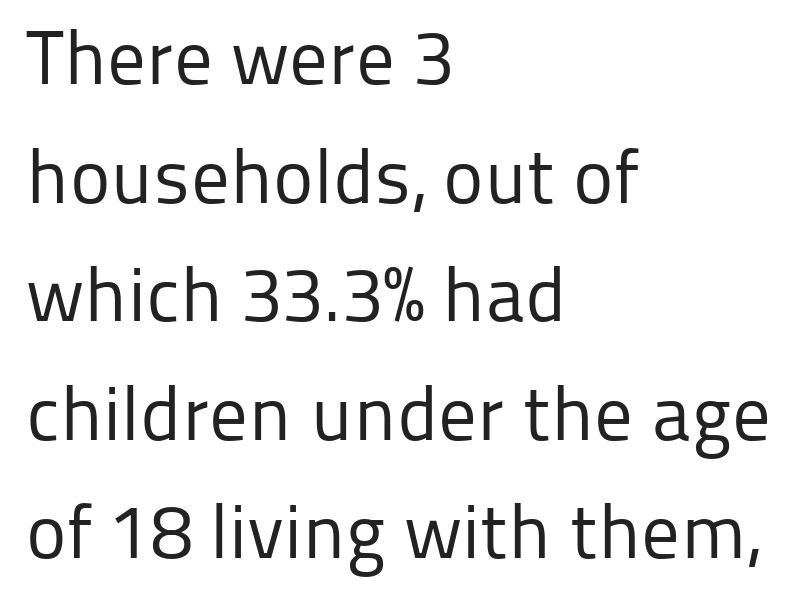
Q: Is the text bold? A: No.
Q: Is the text italic (slanted)? A: No, it is upright.
Q: Is the typeface a serif or a sans-serif typeface? A: Sans-serif.
Q: Is the text underlined? A: No.
Q: How is the paragraph aligned? A: Left-aligned.
Q: Is the spacing between letters normal or unusually wide? A: Normal.
Q: Is the spacing between lines tight, normal or loose? A: Normal.
Q: Width (condensed, normal, or wide)? A: Normal.
Q: Stroke contrast? A: Low.
Q: x-height? A: Medium.
Q: Monospaced? A: No.
